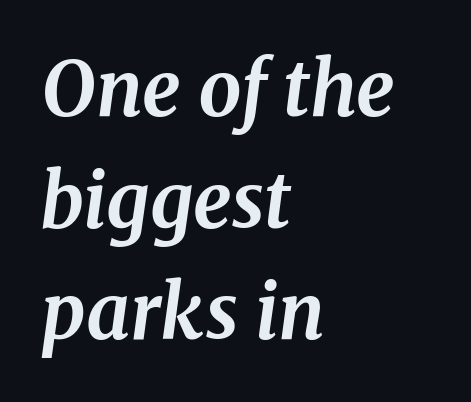
Honestly, the row spacing looks completely unremarkable. How heavy is the stroke? Heavy — this is a bold. The passage shown is typed in a proportional face where columns would drift. Each row of text sits above clean, open space.
